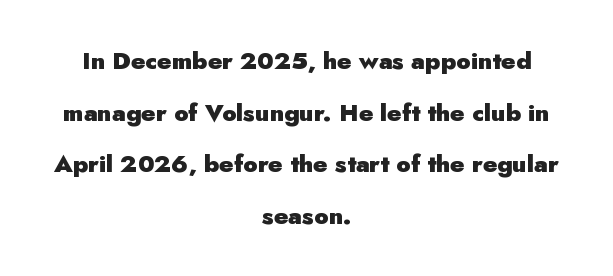
The image shows 24 px bold type, upright; set centered, loose line spacing (2.15x), normal letter spacing, not underlined.
